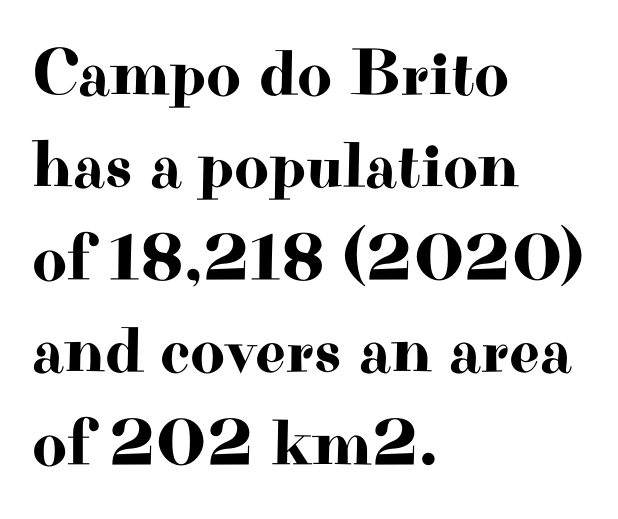
The image shows 67 px wide serif type, upright; set left-aligned, normal line spacing (1.38x), normal letter spacing, not underlined; high stroke contrast and a small x-height.
